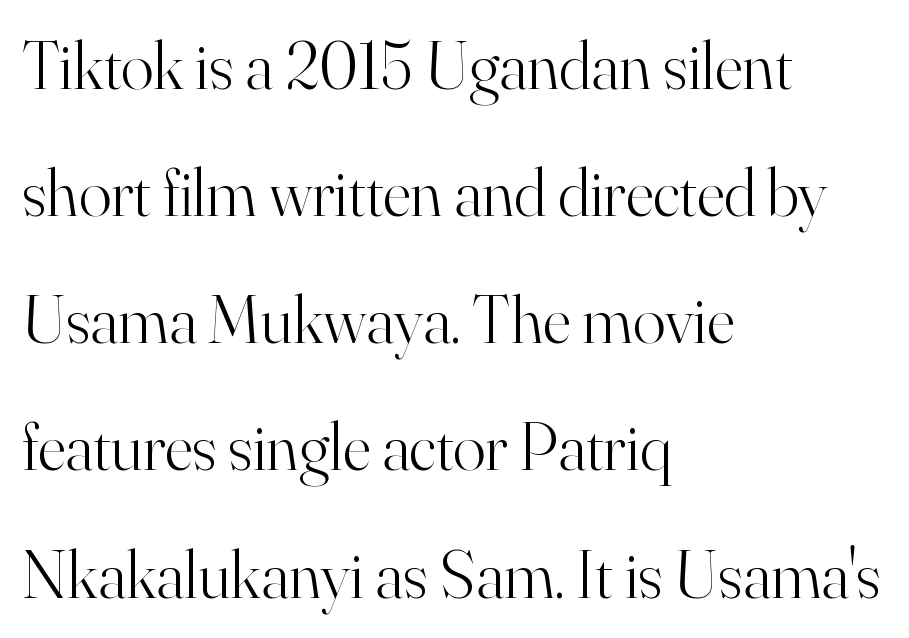
Q: Is the text bold? A: No.
Q: Is the text italic (slanted)? A: No, it is upright.
Q: Is the typeface a serif or a sans-serif typeface? A: Serif.
Q: Is the text underlined? A: No.
Q: How is the paragraph aligned? A: Left-aligned.
Q: Is the spacing between letters normal or unusually wide? A: Normal.
Q: Width (condensed, normal, or wide)? A: Normal.
Q: Stroke contrast? A: High.
Q: x-height? A: Small.
Q: Monospaced? A: No.
